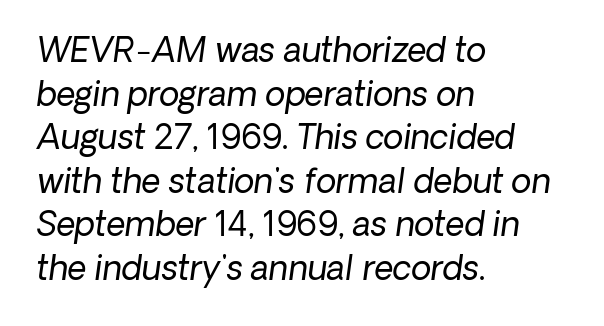
Q: Is the text bold? A: No.
Q: Is the text italic (slanted)? A: Yes, it leans right by about 8 degrees.
Q: Is the text underlined? A: No.
Q: How is the paragraph aligned? A: Left-aligned.
Q: Is the spacing between letters normal or unusually wide? A: Normal.
Q: Is the spacing between lines tight, normal or loose? A: Normal.
Q: Width (condensed, normal, or wide)? A: Normal.
Q: Stroke contrast? A: Low.
Q: x-height? A: Medium.
Q: Monospaced? A: No.
